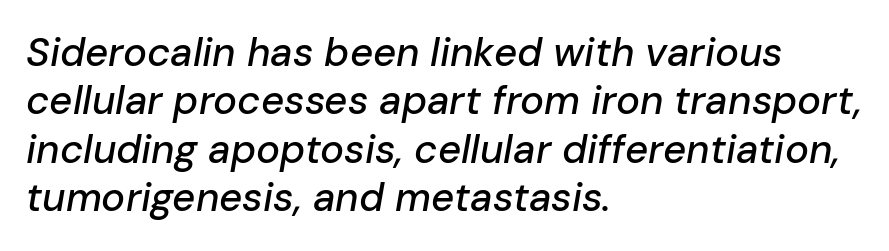
{"italic": "yes", "lean": "right", "slant_degrees": 10, "width": "normal", "stroke_contrast": "low", "x_height": "medium", "monospaced": "no", "underline": "no", "align": "left", "line_spacing_ratio": 1.21, "letter_spacing": "normal", "letter_spacing_em": 0.0, "glyph_px": 40}
